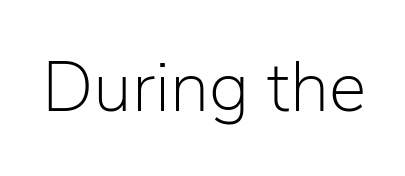
Q: Is the text bold? A: No.
Q: Is the text italic (slanted)? A: No, it is upright.
Q: Is the typeface a serif or a sans-serif typeface? A: Sans-serif.
Q: Is the text underlined? A: No.
Q: Is the spacing between letters normal or unusually wide? A: Normal.
Q: Width (condensed, normal, or wide)? A: Normal.
Q: Stroke contrast? A: Low.
Q: x-height? A: Medium.
Q: Monospaced? A: No.
